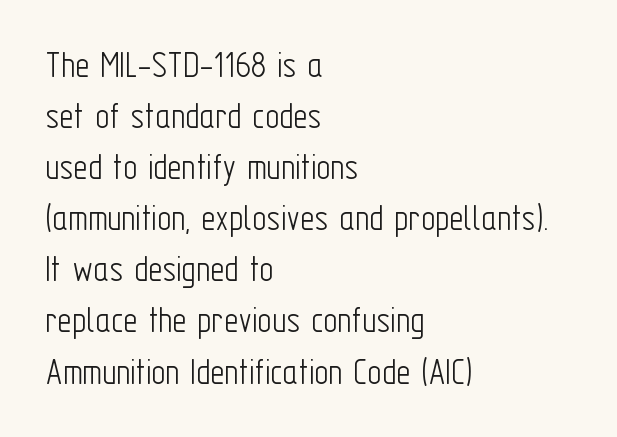
Q: Is the text bold? A: No.
Q: Is the text italic (slanted)? A: No, it is upright.
Q: Is the typeface a serif or a sans-serif typeface? A: Sans-serif.
Q: Is the text underlined? A: No.
Q: How is the paragraph aligned? A: Left-aligned.
Q: Is the spacing between letters normal or unusually wide? A: Normal.
Q: Is the spacing between lines tight, normal or loose? A: Normal.
Q: Width (condensed, normal, or wide)? A: Condensed.
Q: Stroke contrast? A: Low.
Q: x-height? A: Medium.
Q: Monospaced? A: No.
